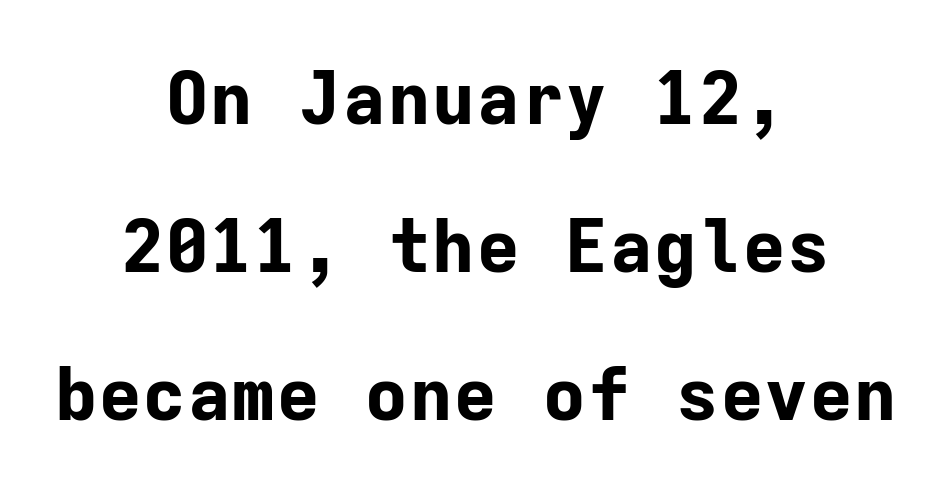
The image shows 74 px bold sans-serif type, upright, monospaced; set centered, loose line spacing (2.0x), normal letter spacing, not underlined; low stroke contrast and a medium x-height.
